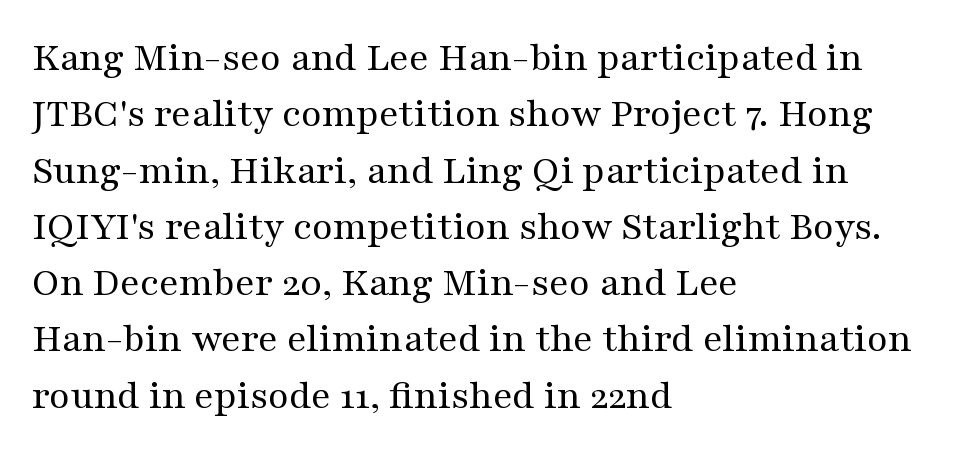
Characters follow at the spacing the type designer built in. Normally led — the rows are evenly, conventionally spaced. Type style note: has serifs. Beneath every word, the page is bare. Quick note: not italic, upright. The paragraph shown leans on its left margin.
